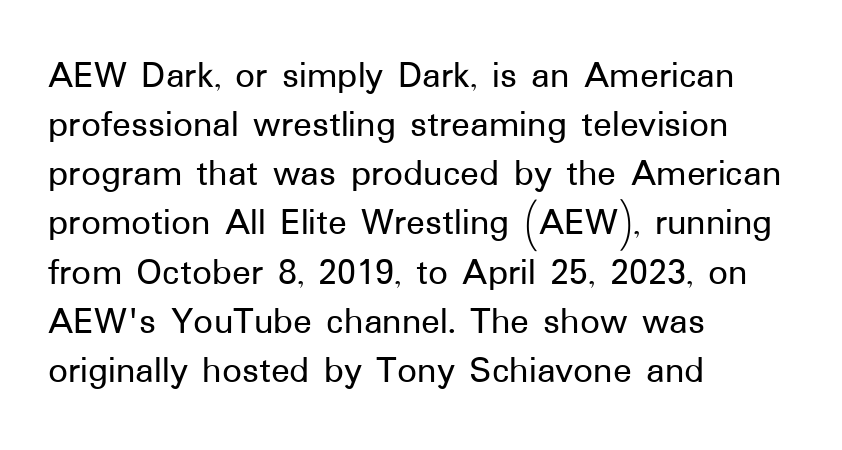
Q: Is the text italic (slanted)? A: No, it is upright.
Q: Is the typeface a serif or a sans-serif typeface? A: Sans-serif.
Q: Is the text underlined? A: No.
Q: How is the paragraph aligned? A: Left-aligned.
Q: Is the spacing between letters normal or unusually wide? A: Normal.
Q: Is the spacing between lines tight, normal or loose? A: Normal.
Q: Width (condensed, normal, or wide)? A: Normal.
Q: Stroke contrast? A: Low.
Q: x-height? A: Medium.
Q: Monospaced? A: No.
